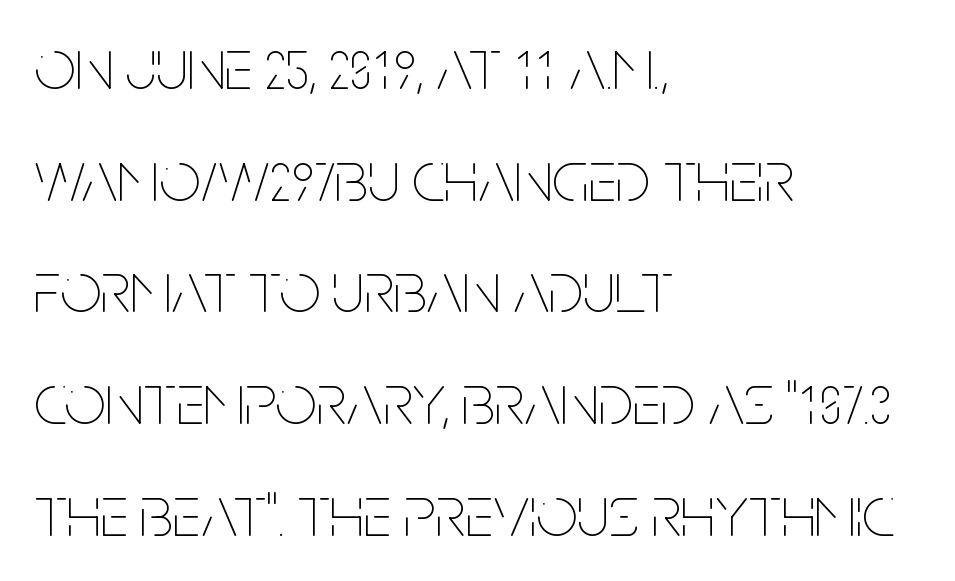
Q: Is the text bold? A: No.
Q: Is the text italic (slanted)? A: No, it is upright.
Q: Is the text underlined? A: No.
Q: How is the paragraph aligned? A: Left-aligned.
Q: Is the spacing between letters normal or unusually wide? A: Normal.
Q: Is the spacing between lines tight, normal or loose? A: Normal.
Q: Width (condensed, normal, or wide)? A: Condensed.
Q: Stroke contrast? A: Low.
Q: x-height? A: Large.
Q: Monospaced? A: No.
